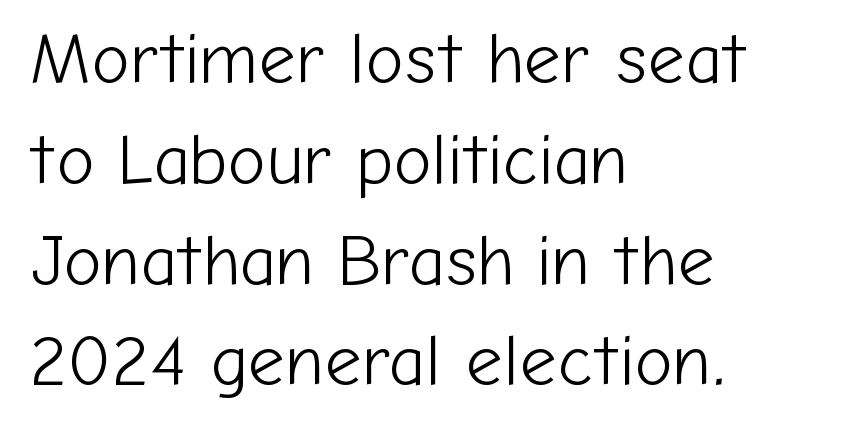
Q: Is the text bold? A: No.
Q: Is the text italic (slanted)? A: No, it is upright.
Q: Is the typeface a serif or a sans-serif typeface? A: Sans-serif.
Q: Is the text underlined? A: No.
Q: How is the paragraph aligned? A: Left-aligned.
Q: Is the spacing between letters normal or unusually wide? A: Normal.
Q: Is the spacing between lines tight, normal or loose? A: Normal.
Q: Width (condensed, normal, or wide)? A: Normal.
Q: Stroke contrast? A: Low.
Q: x-height? A: Medium.
Q: Monospaced? A: No.
